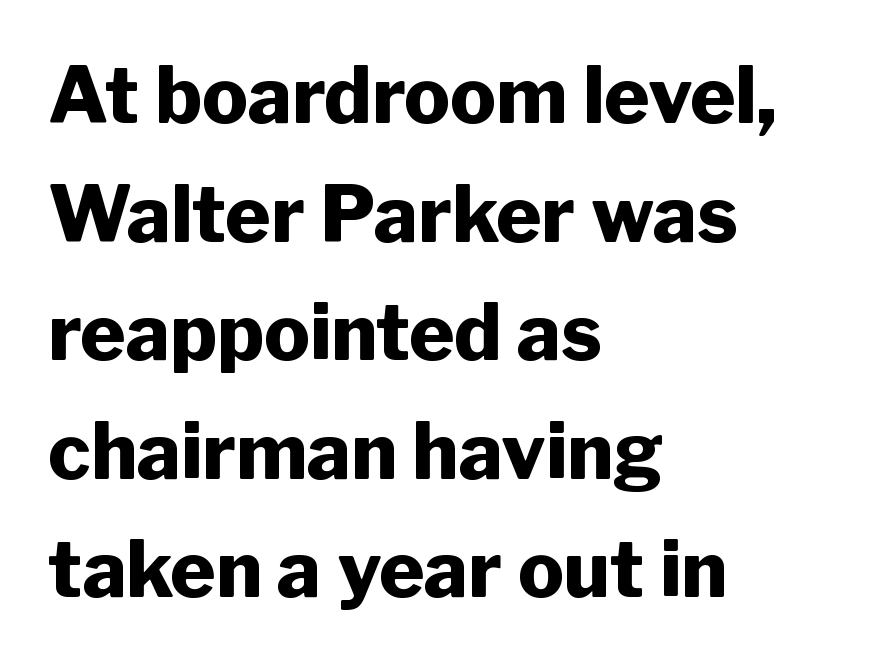
The image shows 77 px heavy sans-serif type, upright; set left-aligned, normal line spacing (1.54x), normal letter spacing, not underlined; low stroke contrast and a medium x-height.
